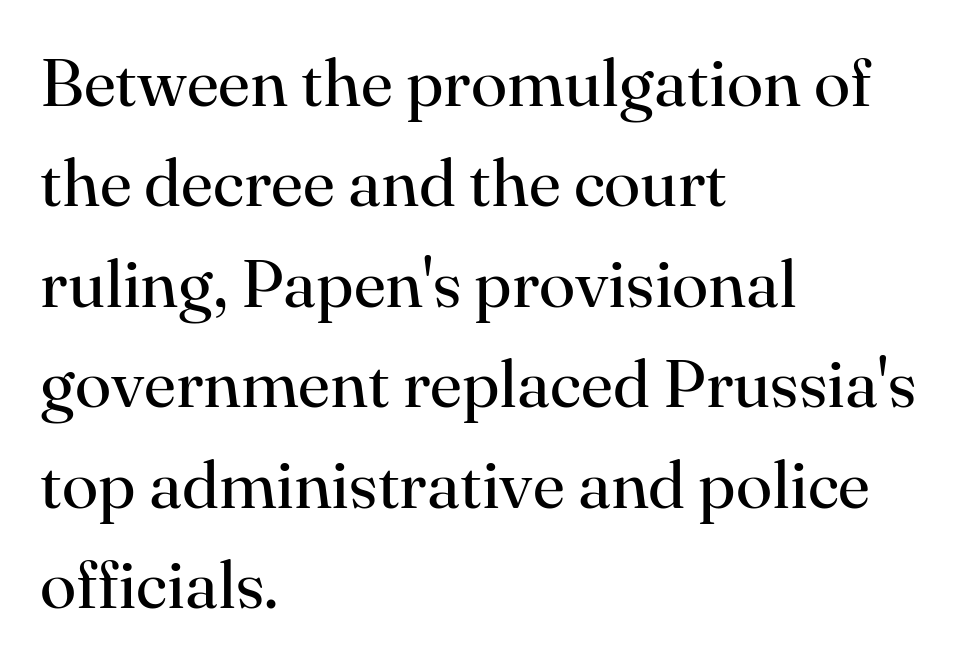
The image shows 67 px regular-weight serif type, upright; set left-aligned, normal line spacing (1.5x), normal letter spacing, not underlined; high stroke contrast and a small x-height.
